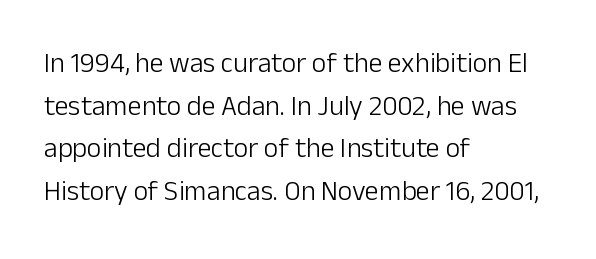
{"serif": "no", "italic": "no", "bold": "no", "weight": "light", "width": "normal", "stroke_contrast": "low", "x_height": "medium", "monospaced": "no", "underline": "no", "align": "left", "line_spacing": "normal", "line_spacing_ratio": 1.52, "letter_spacing": "normal", "letter_spacing_em": 0.0, "glyph_px": 28}
